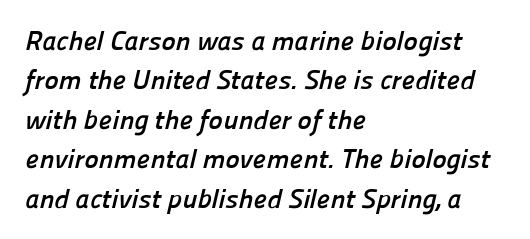
{"bold": "yes", "underline": "no", "align": "left", "line_spacing": "normal", "line_spacing_ratio": 1.46, "letter_spacing": "normal", "letter_spacing_em": 0.0, "glyph_px": 27}
